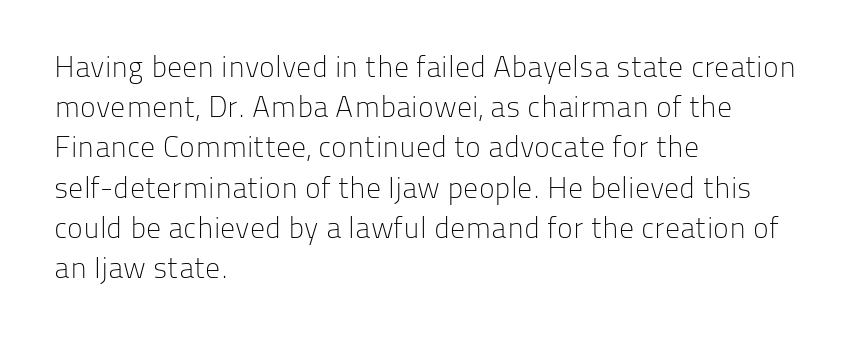
Q: Is the text bold? A: No.
Q: Is the text italic (slanted)? A: No, it is upright.
Q: Is the typeface a serif or a sans-serif typeface? A: Sans-serif.
Q: Is the text underlined? A: No.
Q: How is the paragraph aligned? A: Left-aligned.
Q: Is the spacing between letters normal or unusually wide? A: Normal.
Q: Is the spacing between lines tight, normal or loose? A: Normal.
Q: Width (condensed, normal, or wide)? A: Normal.
Q: Stroke contrast? A: Low.
Q: x-height? A: Medium.
Q: Monospaced? A: No.
